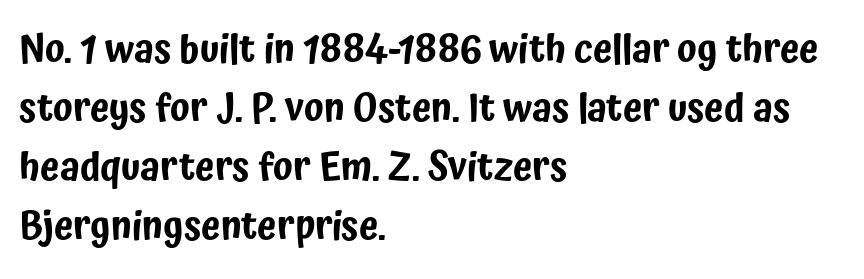
The image shows 39 px condensed sans-serif type, upright; set left-aligned, normal line spacing (1.51x), normal letter spacing, not underlined; low stroke contrast and a medium x-height.
